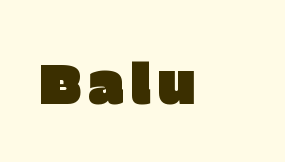
The image shows 56 px sans-serif type, upright; set not underlined; low stroke contrast and a large x-height.
